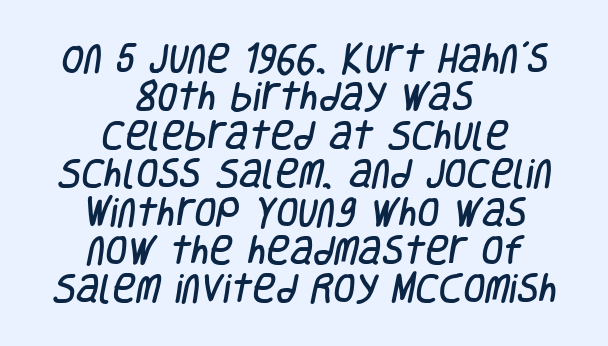
The image shows 32 px condensed sans-serif type; set centered, line spacing 1.2x, normal letter spacing, not underlined; low stroke contrast and a large x-height.
